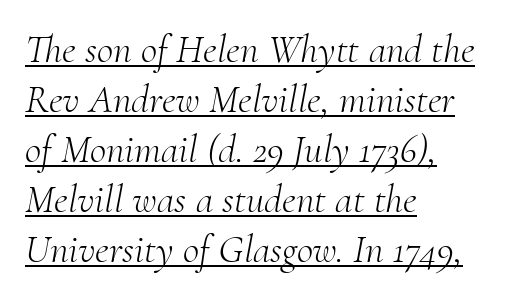
Q: Is the text bold? A: No.
Q: Is the text italic (slanted)? A: Yes, it leans right by about 10 degrees.
Q: Is the typeface a serif or a sans-serif typeface? A: Serif.
Q: Is the text underlined? A: Yes.
Q: How is the paragraph aligned? A: Left-aligned.
Q: Is the spacing between letters normal or unusually wide? A: Normal.
Q: Is the spacing between lines tight, normal or loose? A: Normal.
Q: Width (condensed, normal, or wide)? A: Normal.
Q: Stroke contrast? A: Medium.
Q: x-height? A: Small.
Q: Monospaced? A: No.
